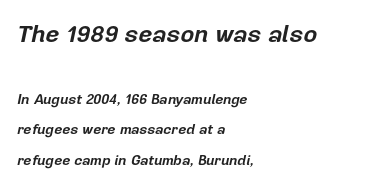
The image shows 24 px bold type, italic (leaning right); set left-aligned, loose line spacing (2.18x), normal letter spacing, not underlined; the first (top) block is 1.71x larger.
